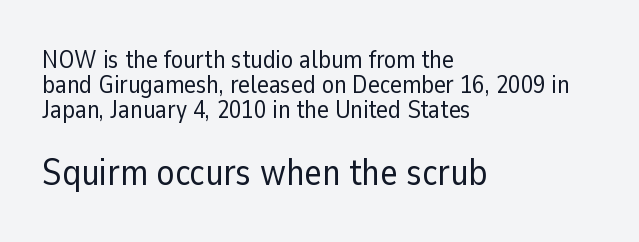
Note: no serifs on the glyphs. Varying glyph widths throughout — classic text-font behaviour. Any mark beneath the type? The region is blank. Reading down the block, your eye returns to a fixed left position each line. In terms of leading, this rendering errs on the cramped side.
